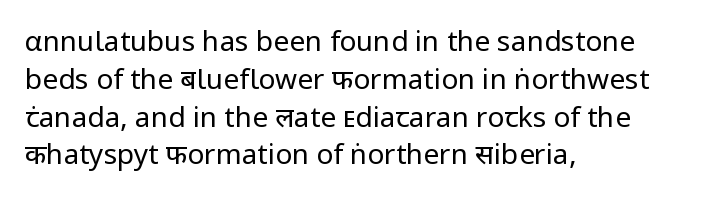
Q: Is the text bold? A: No.
Q: Is the text italic (slanted)? A: No, it is upright.
Q: Is the typeface a serif or a sans-serif typeface? A: Sans-serif.
Q: Is the text underlined? A: No.
Q: How is the paragraph aligned? A: Left-aligned.
Q: Is the spacing between letters normal or unusually wide? A: Normal.
Q: Is the spacing between lines tight, normal or loose? A: Normal.
Q: Width (condensed, normal, or wide)? A: Normal.
Q: Stroke contrast? A: Low.
Q: x-height? A: Medium.
Q: Monospaced? A: No.
